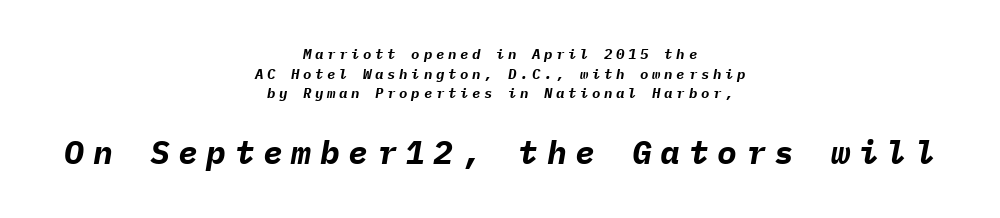
Q: Is the text bold? A: Yes.
Q: Is the text italic (slanted)? A: Yes, it leans right by about 9 degrees.
Q: Is the text underlined? A: No.
Q: How is the paragraph aligned? A: Centered.
Q: Is the spacing between letters normal or unusually wide? A: Unusually wide.
Q: Is the spacing between lines tight, normal or loose? A: Normal.
Q: Which block of text is set in a larger size, the first (top) or the second (bottom)? A: The second (bottom) one.
Q: Width (condensed, normal, or wide)? A: Normal.
Q: Stroke contrast? A: Low.
Q: x-height? A: Medium.
Q: Monospaced? A: Yes.
